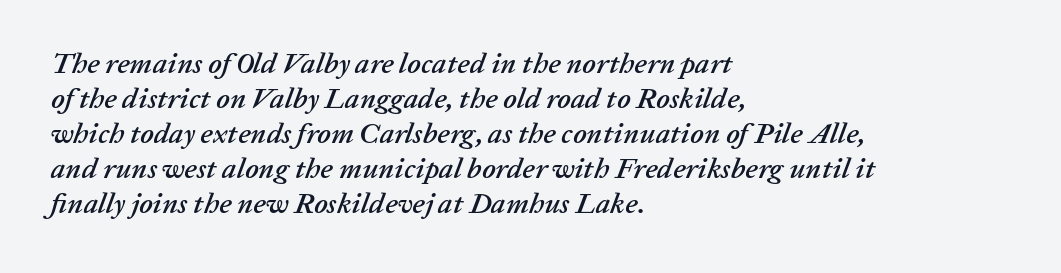
{"italic": "yes", "lean": "right", "slant_degrees": 20, "width": "normal", "stroke_contrast": "low", "x_height": "medium", "monospaced": "no", "underline": "no", "align": "left", "line_spacing_ratio": 1.21, "letter_spacing": "normal", "letter_spacing_em": 0.0, "glyph_px": 29}
